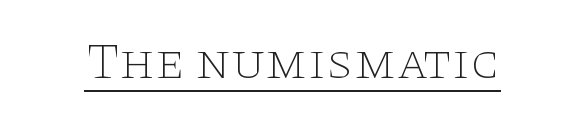
{"serif": "yes", "italic": "no", "bold": "no", "weight": "thin", "width": "wide", "stroke_contrast": "low", "x_height": "large", "monospaced": "no", "underline": "yes", "letter_spacing": "normal", "letter_spacing_em": 0.0, "glyph_px": 51}
